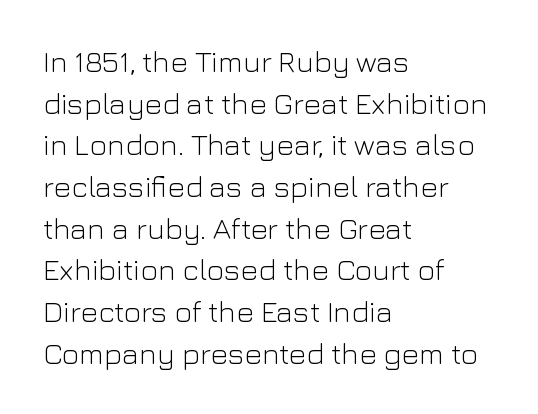
{"serif": "no", "italic": "no", "bold": "no", "weight": "light", "width": "normal", "stroke_contrast": "low", "x_height": "medium", "monospaced": "no", "underline": "no", "align": "left", "line_spacing": "normal", "line_spacing_ratio": 1.39, "letter_spacing": "normal", "letter_spacing_em": 0.0, "glyph_px": 30}
